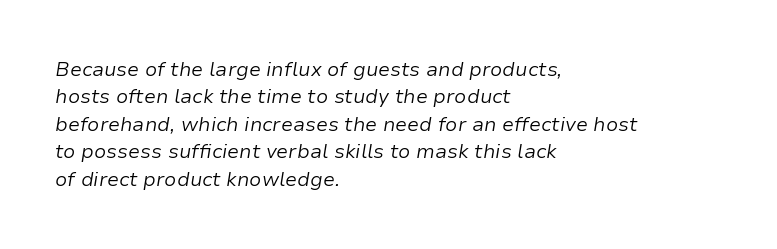
The image shows 20 px text type, italic (leaning right); set left-aligned, normal line spacing (1.37x), normal letter spacing, not underlined.
